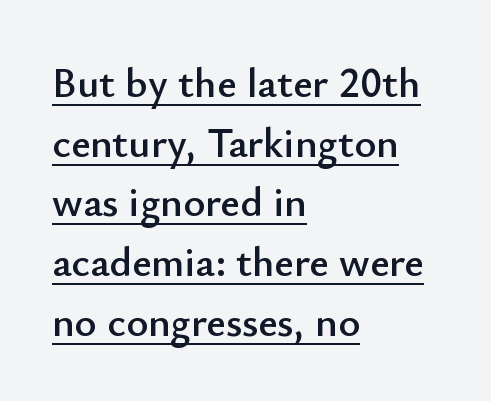
The image shows 42 px sans-serif type, upright; set left-aligned, normal line spacing (1.42x), normal letter spacing, underlined; low stroke contrast and a small x-height.
